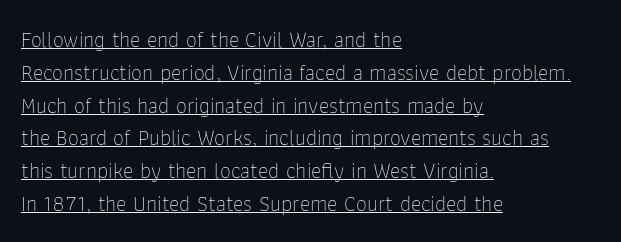
Like a heading marked for emphasis, these lines bear an underscore. Where is the straight margin? On the left. Honestly, the letter spacing is just normal — you wouldn't notice it. A typesetter would mark this as roman, not italic.
